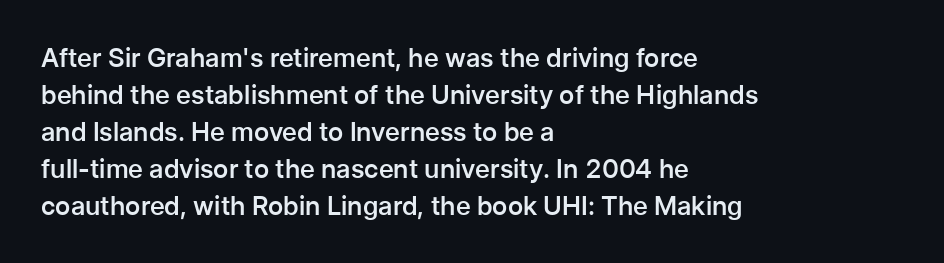
The image shows 26 px text type, upright; set left-aligned, normal line spacing (1.42x), normal letter spacing, not underlined.
